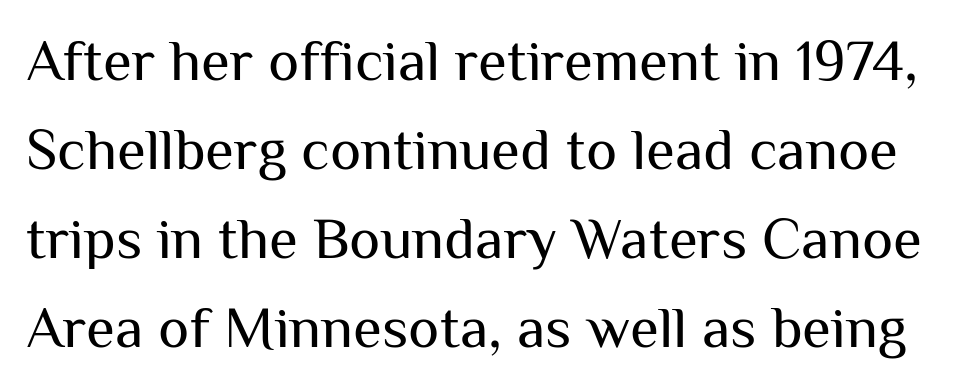
{"serif": "no", "italic": "no", "bold": "no", "weight": "regular", "width": "normal", "stroke_contrast": "medium", "x_height": "medium", "monospaced": "no", "underline": "no", "line_spacing": "normal", "line_spacing_ratio": 1.51, "letter_spacing": "normal", "letter_spacing_em": 0.0, "glyph_px": 59}
